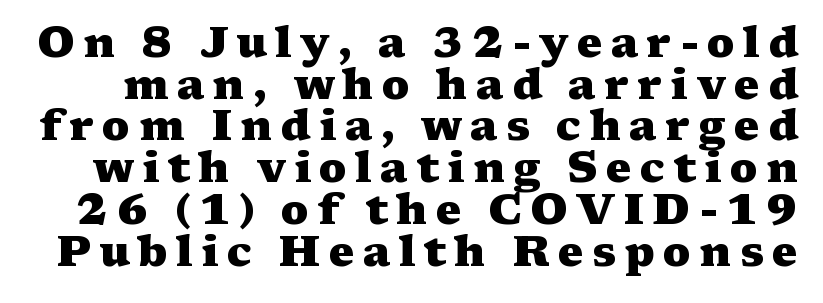
The image shows 43 px heavy, wide serif type, upright; set tight line spacing (0.97x), not underlined; medium stroke contrast and a medium x-height.
